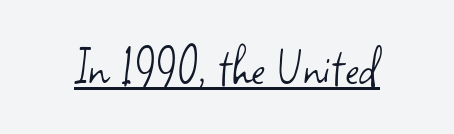
Q: Is the text bold? A: No.
Q: Is the text italic (slanted)? A: Yes.
Q: Is the typeface a serif or a sans-serif typeface? A: Sans-serif.
Q: Is the text underlined? A: Yes.
Q: Is the spacing between letters normal or unusually wide? A: Normal.
Q: Width (condensed, normal, or wide)? A: Normal.
Q: Stroke contrast? A: Low.
Q: x-height? A: Small.
Q: Monospaced? A: No.
